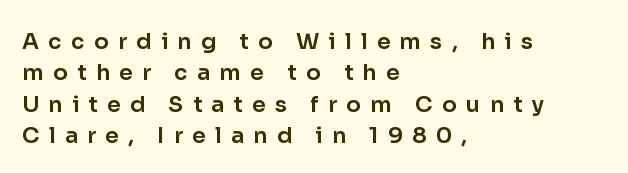
No word sits above an underline. Where is the straight margin? On the left. The line texture is sparse and dotted thanks to wide tracking. The specimen reads as upright at a glance.
